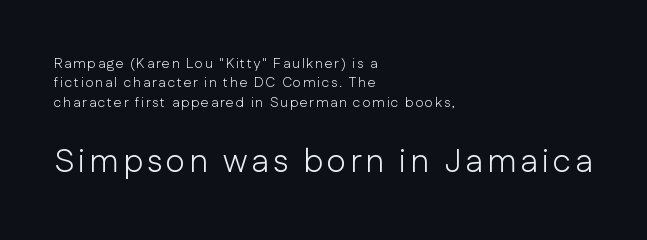
This sample uses a sans-serif face. Posture: upright roman. Vertically, the passage feels balanced, rows spaced as you'd expect. The specimen omits any rule beneath the text block's lines.
